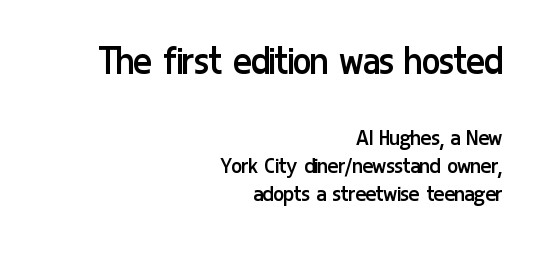
Q: Is the text bold? A: No.
Q: Is the text italic (slanted)? A: No, it is upright.
Q: Is the typeface a serif or a sans-serif typeface? A: Sans-serif.
Q: Is the text underlined? A: No.
Q: How is the paragraph aligned? A: Right-aligned.
Q: Is the spacing between letters normal or unusually wide? A: Normal.
Q: Is the spacing between lines tight, normal or loose? A: Tight.
Q: Which block of text is set in a larger size, the first (top) or the second (bottom)? A: The first (top) one.
Q: Width (condensed, normal, or wide)? A: Condensed.
Q: Stroke contrast? A: Low.
Q: x-height? A: Medium.
Q: Monospaced? A: No.
